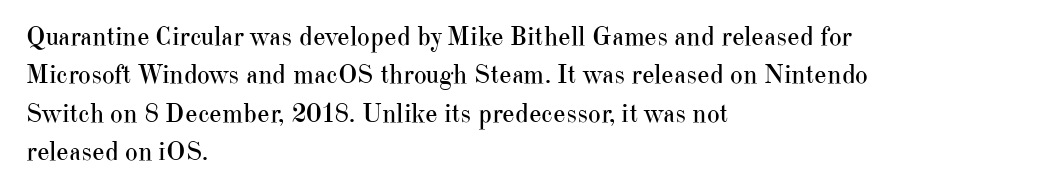
Q: Is the text bold? A: No.
Q: Is the text italic (slanted)? A: No, it is upright.
Q: Is the text underlined? A: No.
Q: How is the paragraph aligned? A: Left-aligned.
Q: Is the spacing between letters normal or unusually wide? A: Normal.
Q: Is the spacing between lines tight, normal or loose? A: Normal.
